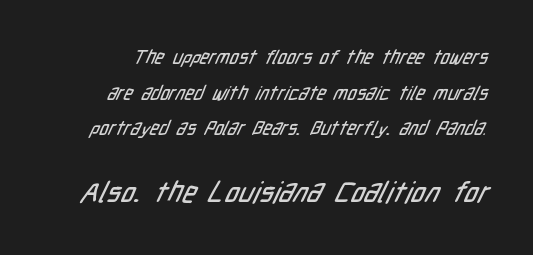
{"serif": "no", "width": "condensed", "stroke_contrast": "low", "x_height": "medium", "monospaced": "no", "underline": "no", "line_spacing_ratio": 1.88, "letter_spacing": "normal", "letter_spacing_em": 0.0, "larger_block": "second", "size_ratio": 1.53, "glyph_px": 29}
